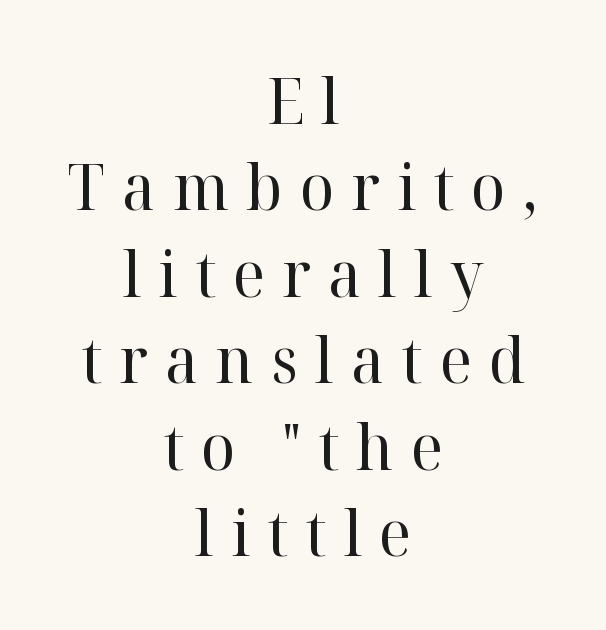
The image shows 64 px regular-weight serif type, upright; set centered, normal line spacing (1.35x), unusually wide letter spacing (+0.27 em), not underlined; high stroke contrast and a medium x-height.
